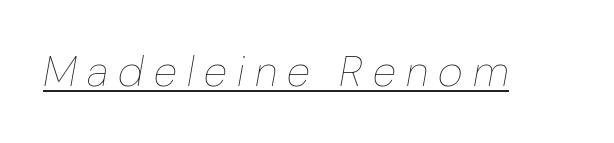
Q: Is the text bold? A: No.
Q: Is the text italic (slanted)? A: Yes, it leans right by about 10 degrees.
Q: Is the text underlined? A: Yes.
Q: Is the spacing between letters normal or unusually wide? A: Unusually wide.
Q: Width (condensed, normal, or wide)? A: Normal.
Q: Stroke contrast? A: Low.
Q: x-height? A: Medium.
Q: Monospaced? A: No.
